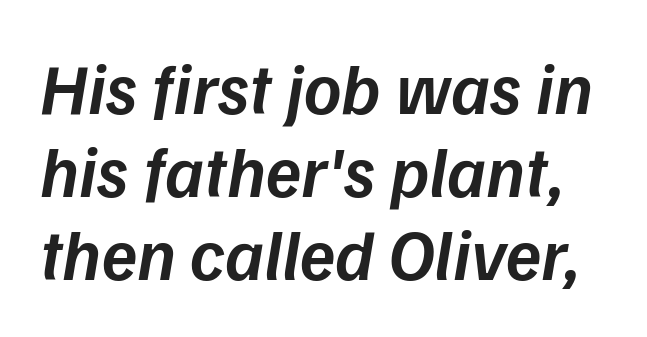
The image shows 72 px semibold type, italic (leaning right); set tight line spacing (1.15x), normal letter spacing, not underlined; low stroke contrast and a medium x-height.
